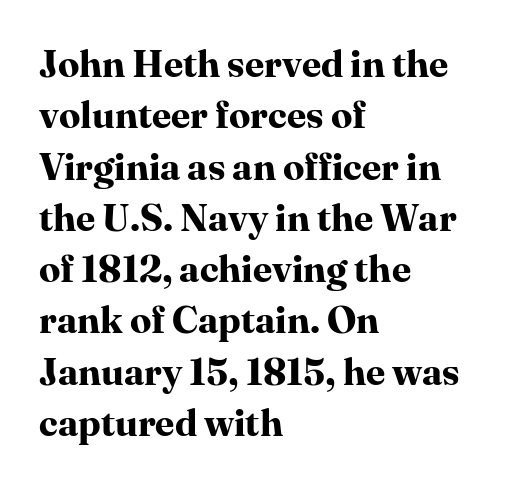
The image shows 38 px bold serif type, upright; set left-aligned, normal line spacing (1.35x), normal letter spacing, not underlined; high stroke contrast and a medium x-height.
